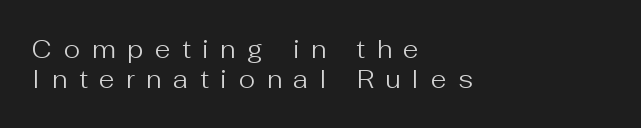
Q: Is the text bold? A: No.
Q: Is the text italic (slanted)? A: No, it is upright.
Q: Is the text underlined? A: No.
Q: How is the paragraph aligned? A: Left-aligned.
Q: Is the spacing between letters normal or unusually wide? A: Unusually wide.
